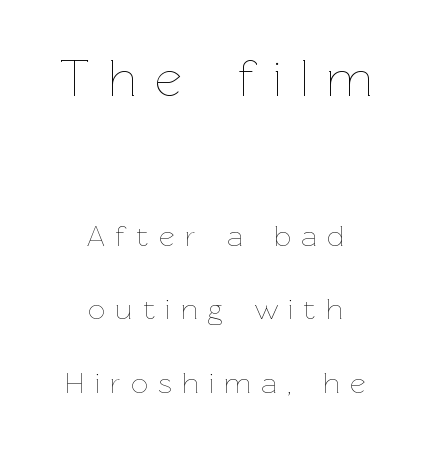
{"italic": "no", "bold": "no", "weight": "thin", "width": "normal", "stroke_contrast": "low", "x_height": "medium", "monospaced": "no", "underline": "no", "align": "center", "line_spacing": "loose", "line_spacing_ratio": 2.46, "letter_spacing": "wide", "letter_spacing_em": 0.35, "larger_block": "first", "size_ratio": 1.73, "glyph_px": 52}
